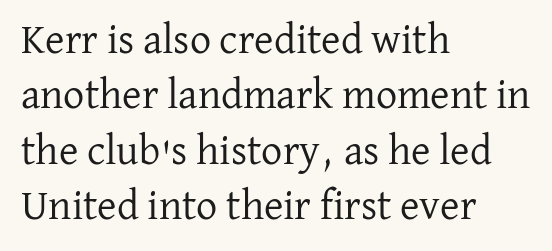
The image shows 42 px regular-weight serif type, upright; set left-aligned, normal line spacing (1.32x), normal letter spacing, not underlined; low stroke contrast and a medium x-height.
